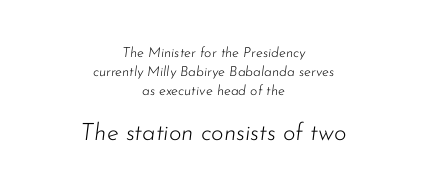
The image shows 24 px text type, italic (leaning right); set centered, normal line spacing (1.35x), normal letter spacing, not underlined; the second (bottom) block is 1.71x larger.
